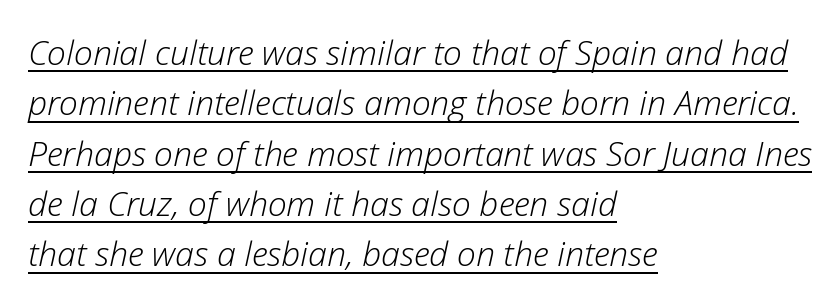
The image shows 34 px light type, italic (leaning right); set left-aligned, normal line spacing (1.48x), normal letter spacing, underlined; low stroke contrast and a medium x-height.
